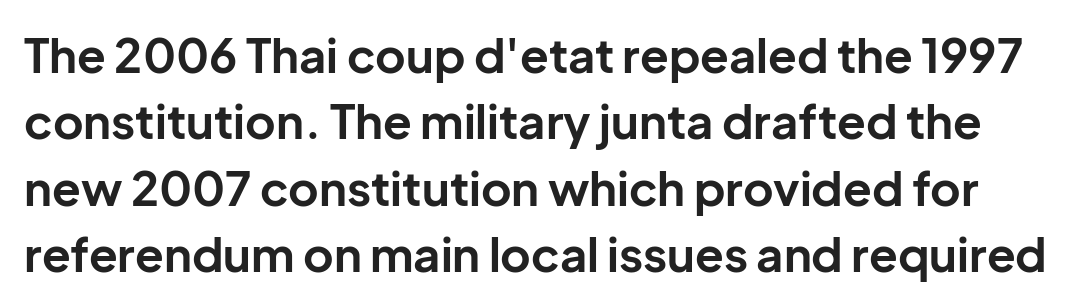
Q: Is the text bold? A: Yes.
Q: Is the text italic (slanted)? A: No, it is upright.
Q: Is the typeface a serif or a sans-serif typeface? A: Sans-serif.
Q: Is the text underlined? A: No.
Q: Is the spacing between letters normal or unusually wide? A: Normal.
Q: Is the spacing between lines tight, normal or loose? A: Normal.
Q: Width (condensed, normal, or wide)? A: Normal.
Q: Stroke contrast? A: Low.
Q: x-height? A: Medium.
Q: Monospaced? A: No.
